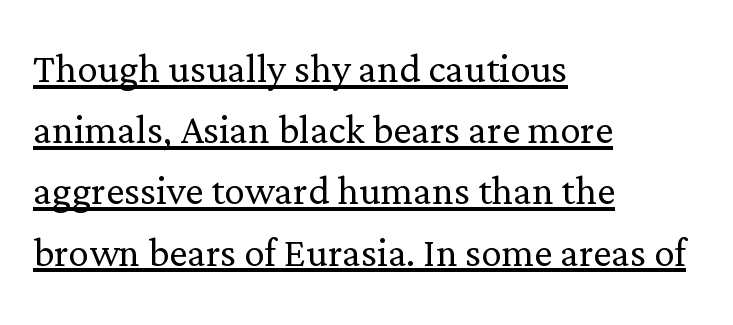
The image shows 51 px light serif type, upright; set left-aligned, line spacing 1.2x, normal letter spacing, underlined; low stroke contrast and a medium x-height.
